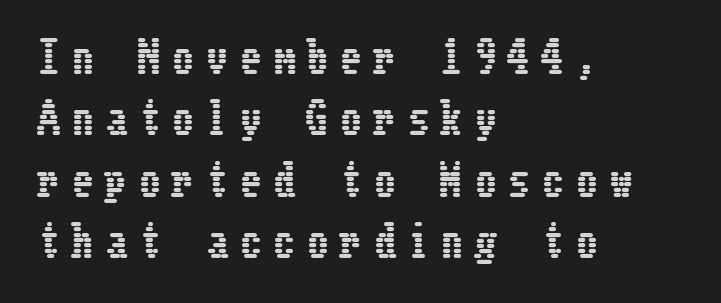
{"italic": "no", "width": "condensed", "stroke_contrast": "low", "x_height": "medium", "underline": "no", "align": "left", "line_spacing": "normal", "line_spacing_ratio": 1.46, "letter_spacing": "wide", "letter_spacing_em": 0.3, "glyph_px": 42}
